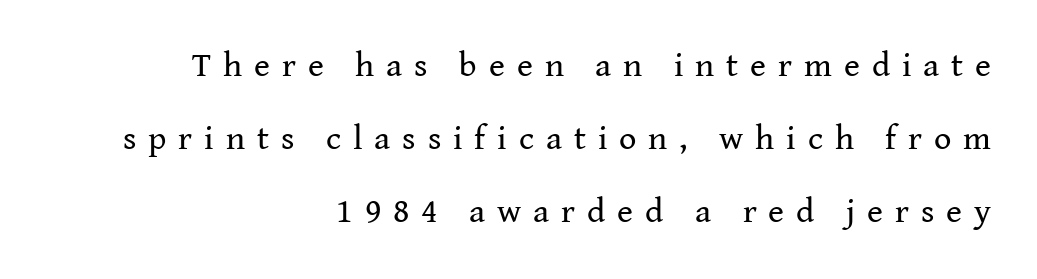
{"serif": "yes", "italic": "no", "bold": "no", "weight": "regular", "width": "normal", "stroke_contrast": "medium", "x_height": "medium", "monospaced": "no", "underline": "no", "align": "right", "line_spacing": "loose", "line_spacing_ratio": 2.15, "letter_spacing": "wide", "letter_spacing_em": 0.35, "glyph_px": 34}
